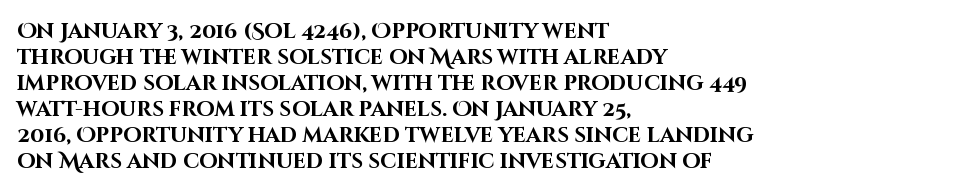
The image shows 21 px bold type, upright; set left-aligned, line spacing 1.24x, normal letter spacing, not underlined.
